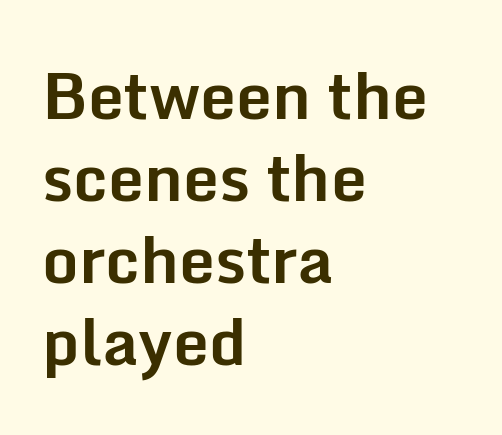
The image shows 64 px bold sans-serif type, upright; set left-aligned, normal line spacing (1.28x), normal letter spacing, not underlined; low stroke contrast and a medium x-height.
